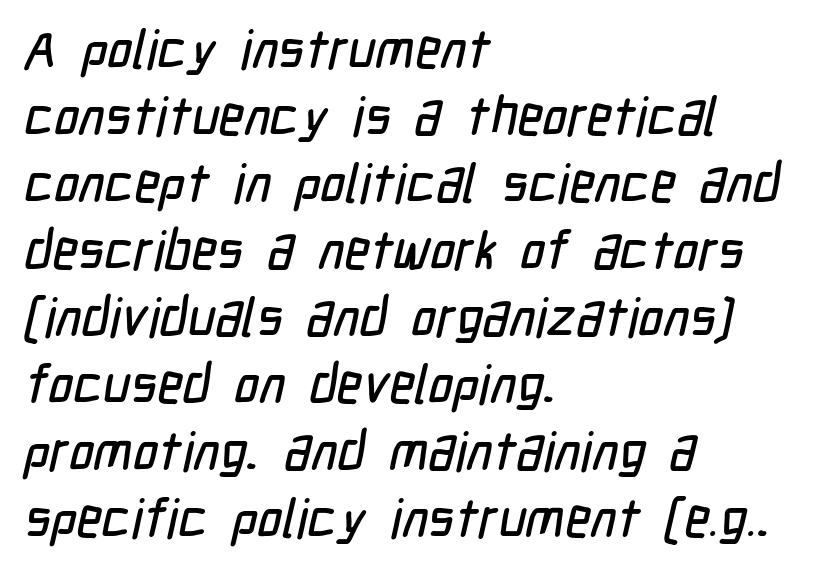
Q: Is the typeface a serif or a sans-serif typeface? A: Sans-serif.
Q: Is the text underlined? A: No.
Q: How is the paragraph aligned? A: Left-aligned.
Q: Is the spacing between letters normal or unusually wide? A: Normal.
Q: Width (condensed, normal, or wide)? A: Condensed.
Q: Stroke contrast? A: Low.
Q: x-height? A: Medium.
Q: Monospaced? A: No.
